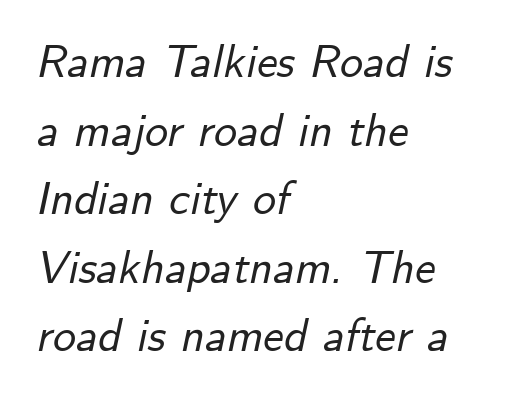
The image shows 46 px text type, italic (leaning right); set left-aligned, normal line spacing (1.49x), normal letter spacing, not underlined; low stroke contrast and a small x-height.
